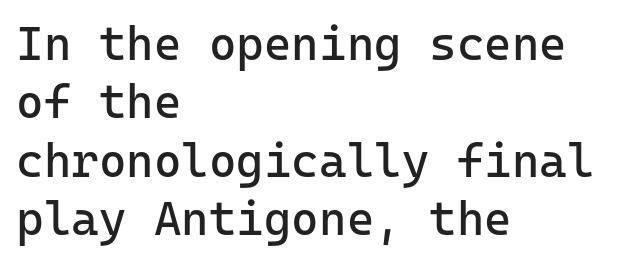
Stroke mass is kept to a normal reading level or below. Each letter's strokes conclude bluntly, with no projecting serifs. Left-aligned paragraph, ragged on the right. Caption: standard tracking, unaltered. Each letter, wide or thin by design, is forced into the same width here.
